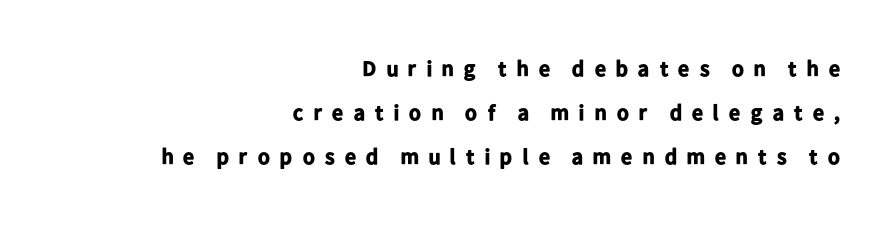
There is plenty of visible air inserted between adjacent glyphs. Thick stems and heavy bowls — unmistakably bold. Posture: straight, roman, zero tilt. The vertical gap from one line to the next is large. Descender tails drop into unmarked territory. Reading down the block, your eye finds every line finishing at a fixed right position.
